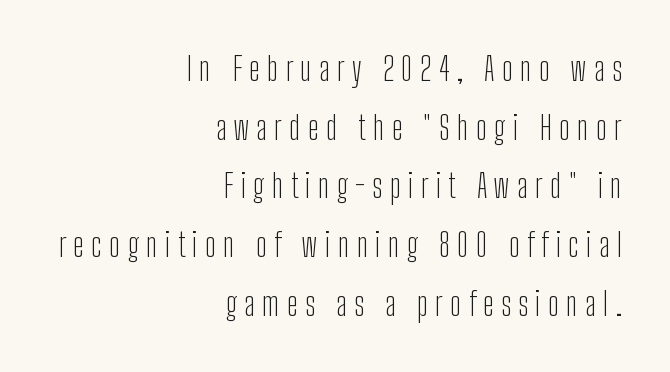
The image shows 33 px light, condensed sans-serif type, upright; set right-aligned, line spacing 1.78x, unusually wide letter spacing (+0.22 em), not underlined; low stroke contrast and a medium x-height.
